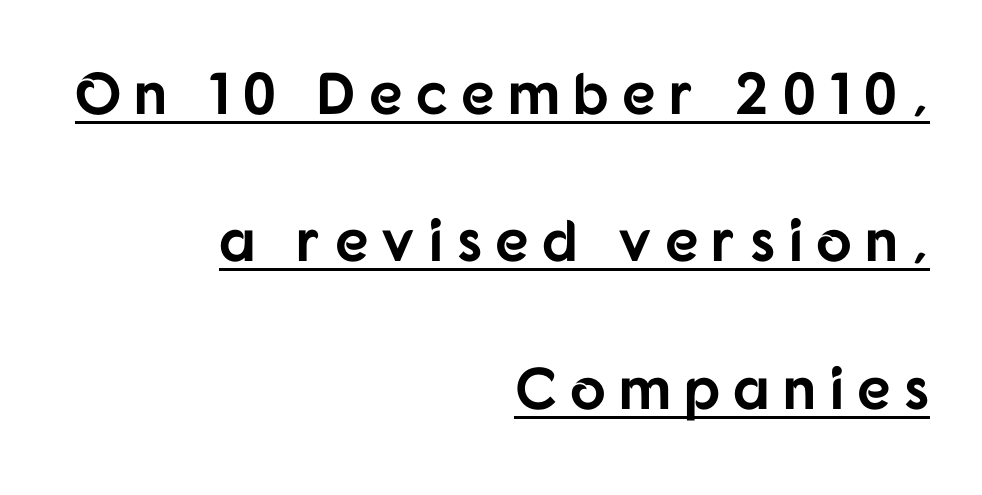
{"serif": "no", "italic": "no", "bold": "yes", "weight": "bold", "width": "normal", "stroke_contrast": "low", "x_height": "medium", "monospaced": "no", "underline": "yes", "align": "right", "line_spacing": "loose", "line_spacing_ratio": 2.5, "letter_spacing": "wide", "letter_spacing_em": 0.22, "glyph_px": 59}
